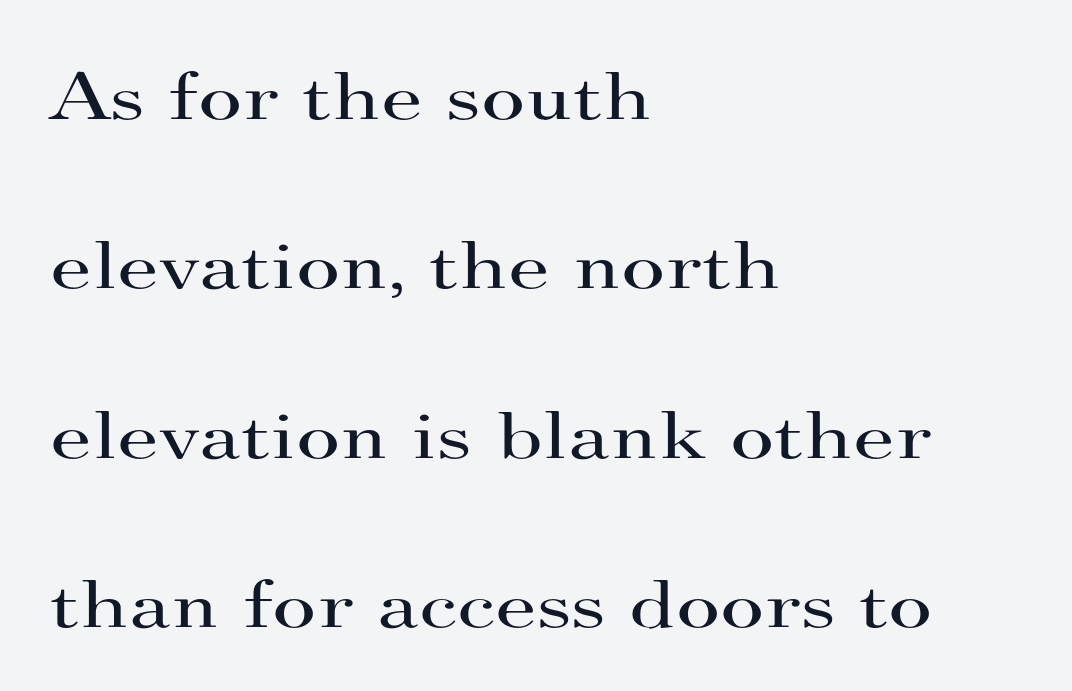
Q: Is the text bold? A: No.
Q: Is the text italic (slanted)? A: No, it is upright.
Q: Is the typeface a serif or a sans-serif typeface? A: Serif.
Q: Is the text underlined? A: No.
Q: How is the paragraph aligned? A: Left-aligned.
Q: Is the spacing between letters normal or unusually wide? A: Normal.
Q: Is the spacing between lines tight, normal or loose? A: Loose.
Q: Width (condensed, normal, or wide)? A: Wide.
Q: Stroke contrast? A: High.
Q: x-height? A: Small.
Q: Monospaced? A: No.
